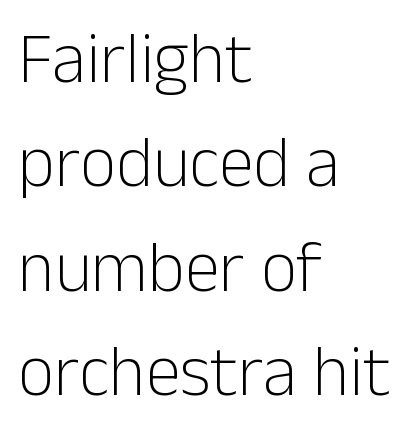
Type without underlining. All the whitespace from short lines collects on the right. This sample keeps an unexceptional amount of space between lines. This rendering employs a face without finishing strokes, i.e., a sans-serif. Is the stroke heavy? The answer is a plain regular-or-lighter. Think of a printed novel: that variable character pitch is what you see here.
